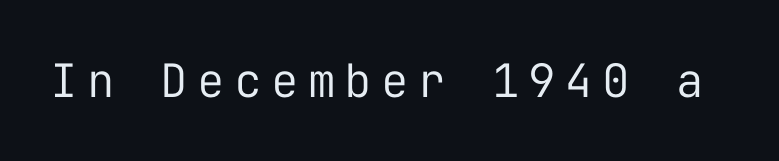
The image shows 46 px regular-weight sans-serif type, upright, monospaced; set unusually wide letter spacing (+0.2 em), not underlined; low stroke contrast and a medium x-height.
